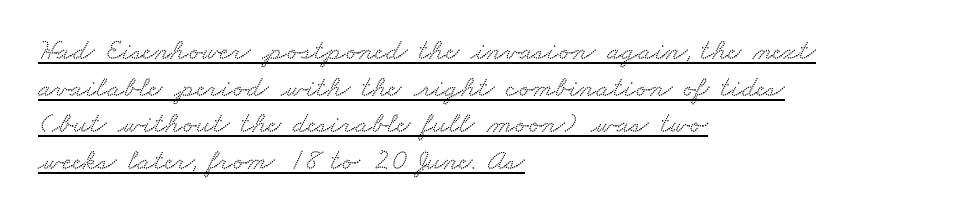
The image shows 30 px wide type; set left-aligned, line spacing 1.22x, normal letter spacing, underlined; low stroke contrast and a small x-height.
